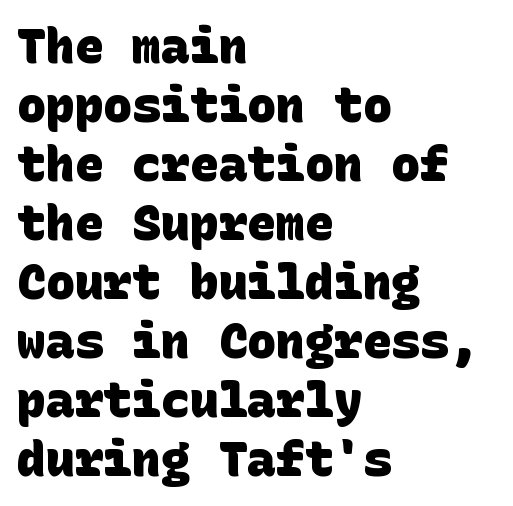
The image shows 48 px heavy sans-serif type; set left-aligned, line spacing 1.23x, normal letter spacing, not underlined; low stroke contrast and a large x-height.
